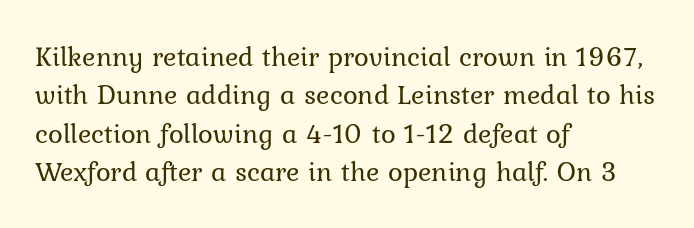
{"serif": "yes", "italic": "no", "bold": "no", "weight": "regular", "width": "normal", "stroke_contrast": "low", "x_height": "medium", "monospaced": "no", "underline": "no", "align": "left", "line_spacing": "normal", "line_spacing_ratio": 1.37, "letter_spacing": "normal", "letter_spacing_em": 0.0, "glyph_px": 28}
